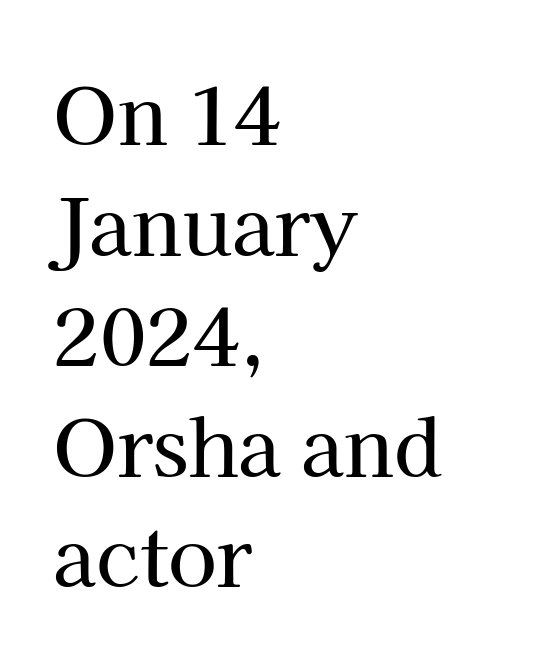
{"serif": "yes", "italic": "no", "width": "normal", "stroke_contrast": "high", "x_height": "medium", "monospaced": "no", "underline": "no", "align": "left", "line_spacing": "normal", "line_spacing_ratio": 1.4, "letter_spacing": "normal", "letter_spacing_em": 0.0, "glyph_px": 79}
